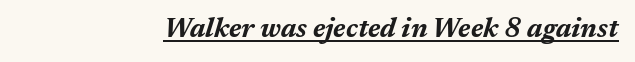
The image shows 27 px bold type, italic (leaning right); set normal letter spacing, underlined.
